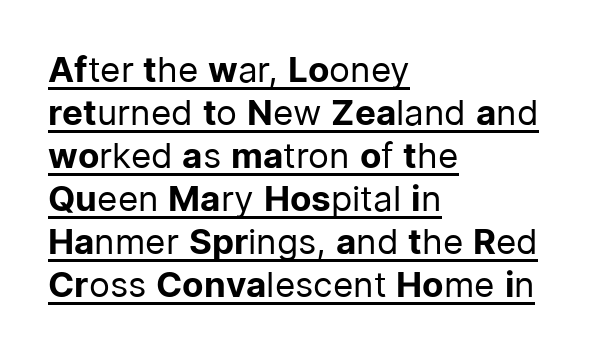
Short note: letters normally spaced. Do the characters align in a grid? No, the font is proportional. Nothing sits at the stroke ends, so this counts as sans-serif. A roman cut, with each character standing at attention.
